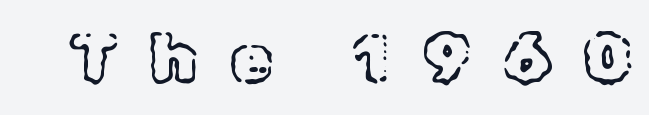
Q: Is the text italic (slanted)? A: No, it is upright.
Q: Is the text underlined? A: No.
Q: Is the spacing between letters normal or unusually wide? A: Unusually wide.
Q: Width (condensed, normal, or wide)? A: Normal.
Q: x-height? A: Medium.
Q: Monospaced? A: No.
